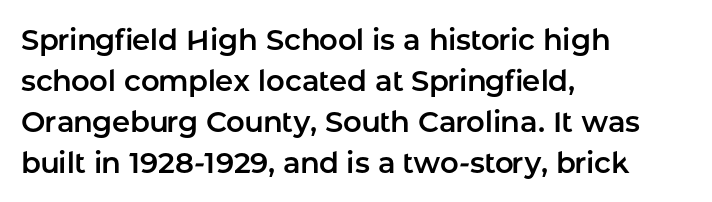
{"serif": "no", "italic": "no", "width": "normal", "stroke_contrast": "low", "x_height": "medium", "monospaced": "no", "underline": "no", "align": "left", "line_spacing": "normal", "line_spacing_ratio": 1.41, "letter_spacing": "normal", "letter_spacing_em": 0.0, "glyph_px": 29}
